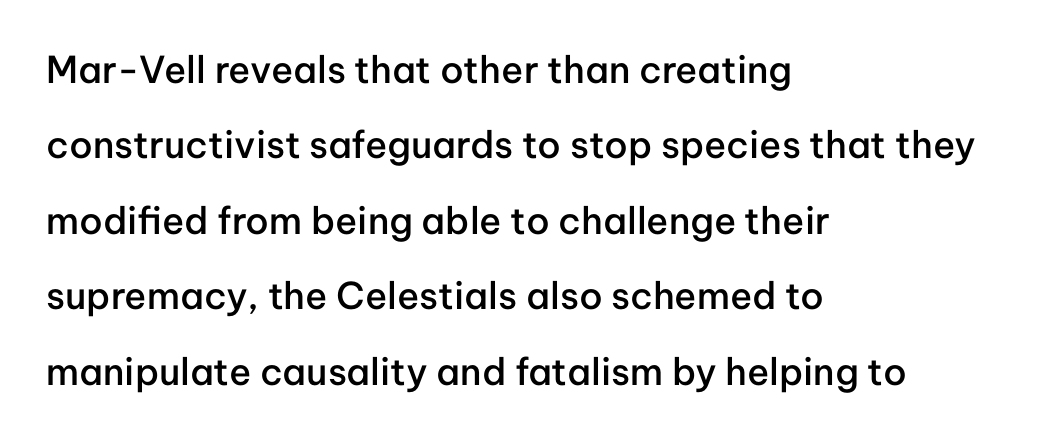
Q: Is the text bold? A: Semi-bold.
Q: Is the text italic (slanted)? A: No, it is upright.
Q: Is the typeface a serif or a sans-serif typeface? A: Sans-serif.
Q: Is the text underlined? A: No.
Q: How is the paragraph aligned? A: Left-aligned.
Q: Is the spacing between letters normal or unusually wide? A: Normal.
Q: Is the spacing between lines tight, normal or loose? A: Loose.
Q: Width (condensed, normal, or wide)? A: Normal.
Q: Stroke contrast? A: Low.
Q: x-height? A: Medium.
Q: Monospaced? A: No.
